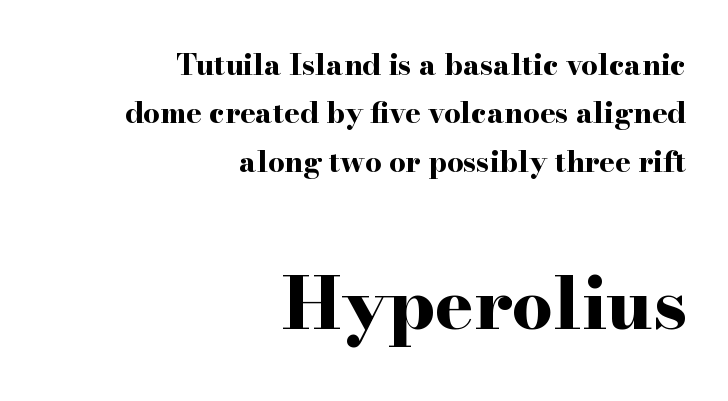
{"serif": "yes", "italic": "no", "bold": "yes", "weight": "bold", "width": "wide", "stroke_contrast": "high", "x_height": "small", "monospaced": "no", "underline": "no", "align": "right", "line_spacing": "normal", "line_spacing_ratio": 1.67, "letter_spacing": "normal", "letter_spacing_em": 0.0, "larger_block": "second", "size_ratio": 2.52, "glyph_px": 73}
